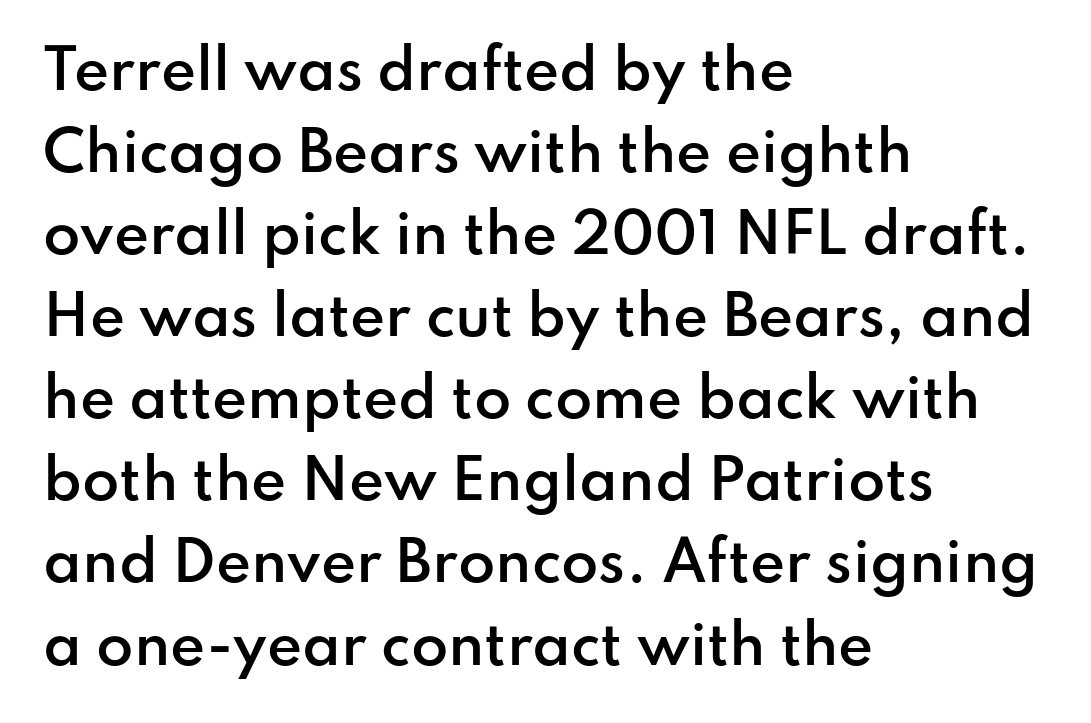
Q: Is the text bold? A: Semi-bold.
Q: Is the text italic (slanted)? A: No, it is upright.
Q: Is the typeface a serif or a sans-serif typeface? A: Sans-serif.
Q: Is the text underlined? A: No.
Q: How is the paragraph aligned? A: Left-aligned.
Q: Is the spacing between letters normal or unusually wide? A: Normal.
Q: Is the spacing between lines tight, normal or loose? A: Normal.
Q: Width (condensed, normal, or wide)? A: Normal.
Q: Stroke contrast? A: Low.
Q: x-height? A: Small.
Q: Monospaced? A: No.
